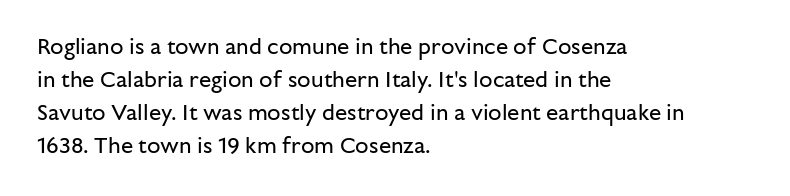
In terms of leading, this rendering sits right in the middle. Quick note: not italic, upright. Stems here are at most as thick as an everyday book face. Letter spacing: default.
